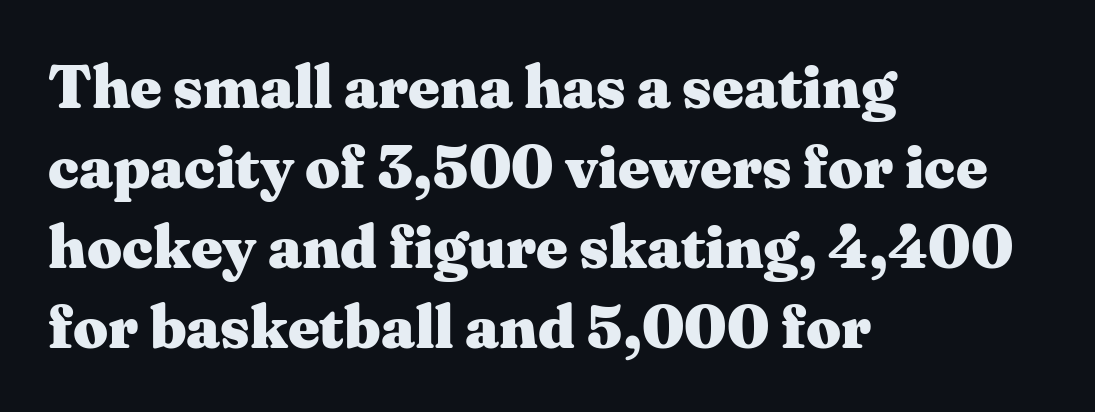
Q: Is the text bold? A: Yes.
Q: Is the text italic (slanted)? A: No, it is upright.
Q: Is the typeface a serif or a sans-serif typeface? A: Serif.
Q: Is the text underlined? A: No.
Q: How is the paragraph aligned? A: Left-aligned.
Q: Is the spacing between letters normal or unusually wide? A: Normal.
Q: Is the spacing between lines tight, normal or loose? A: Normal.
Q: Width (condensed, normal, or wide)? A: Wide.
Q: Stroke contrast? A: Medium.
Q: x-height? A: Medium.
Q: Monospaced? A: No.
